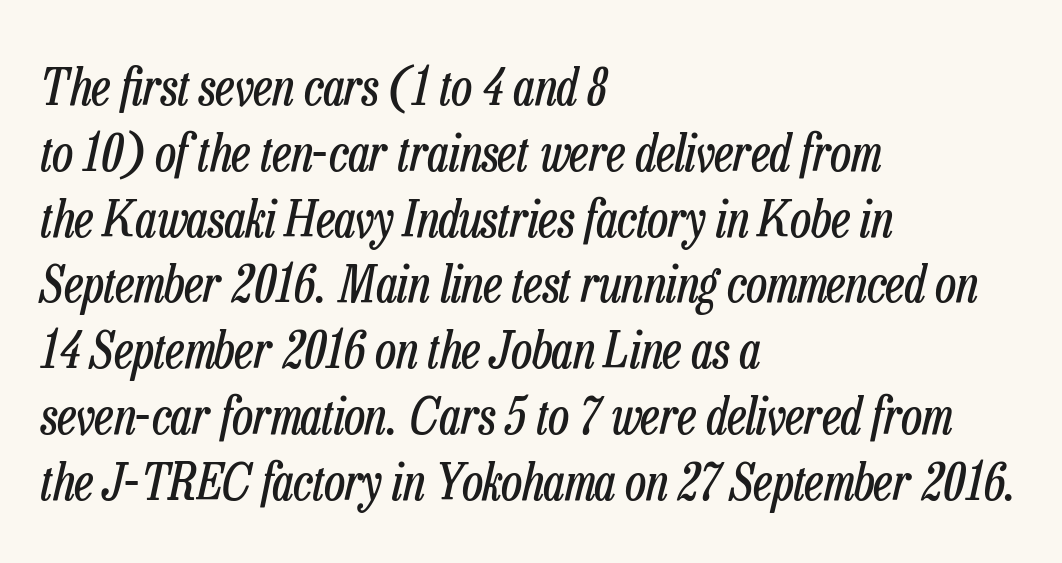
The image shows 51 px regular-weight, condensed type, italic (leaning right); set left-aligned, normal line spacing (1.29x), normal letter spacing, not underlined; low stroke contrast and a medium x-height.
